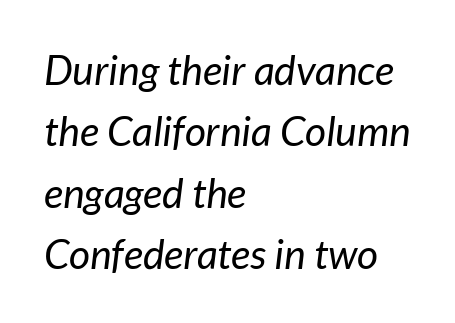
Q: Is the text bold? A: No.
Q: Is the text italic (slanted)? A: Yes, it leans right by about 7 degrees.
Q: Is the text underlined? A: No.
Q: How is the paragraph aligned? A: Left-aligned.
Q: Is the spacing between letters normal or unusually wide? A: Normal.
Q: Is the spacing between lines tight, normal or loose? A: Normal.
Q: Width (condensed, normal, or wide)? A: Normal.
Q: Stroke contrast? A: Low.
Q: x-height? A: Medium.
Q: Monospaced? A: No.
